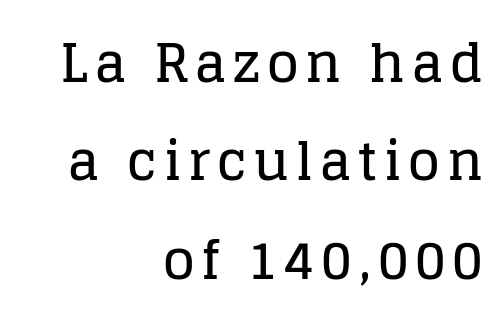
{"serif": "yes", "italic": "no", "width": "normal", "stroke_contrast": "low", "x_height": "large", "monospaced": "no", "underline": "no", "align": "right", "line_spacing_ratio": 1.89, "glyph_px": 52}
